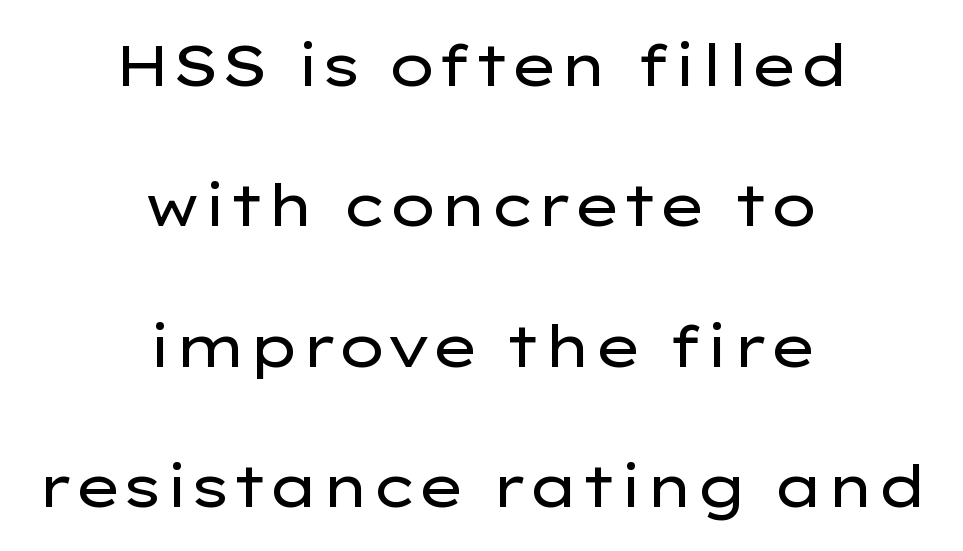
The image shows 58 px regular-weight, wide sans-serif type, upright; set centered, loose line spacing (2.42x), normal letter spacing, not underlined; low stroke contrast and a medium x-height.
